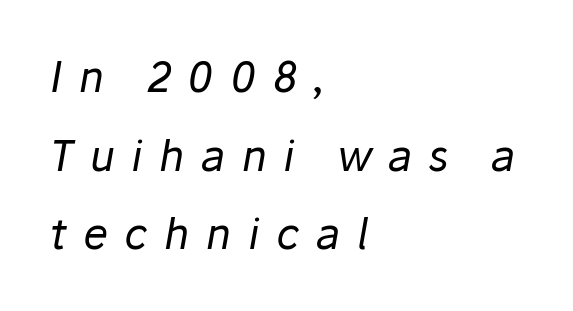
Q: Is the text bold? A: No.
Q: Is the text italic (slanted)? A: Yes, it leans right by about 10 degrees.
Q: Is the text underlined? A: No.
Q: How is the paragraph aligned? A: Left-aligned.
Q: Is the spacing between letters normal or unusually wide? A: Unusually wide.
Q: Width (condensed, normal, or wide)? A: Normal.
Q: Stroke contrast? A: Low.
Q: x-height? A: Medium.
Q: Monospaced? A: No.
